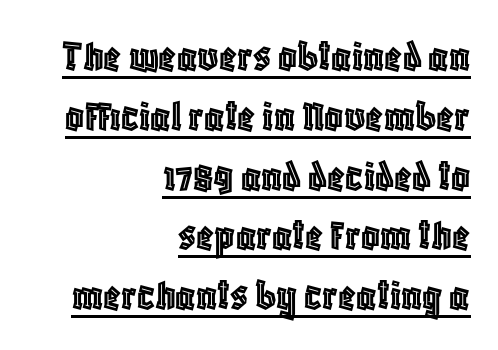
The horizontal fit of the characters is conventional and even. Teacher's note: observe the even right margin — that is flush-right alignment. Normally led — the rows are evenly, conventionally spaced. This rendering features underlined lettering. The lettering stays uniformly vertical, giving the passage a roman look.
